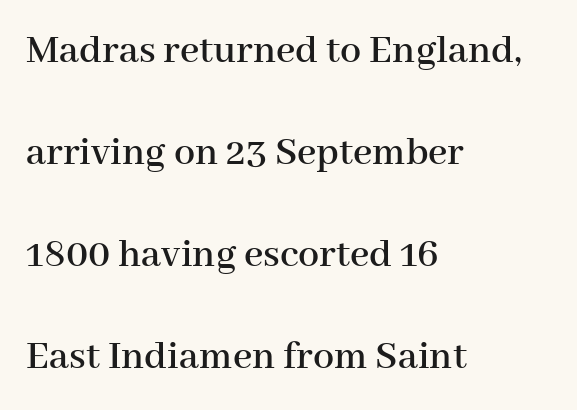
Q: Is the text italic (slanted)? A: No, it is upright.
Q: Is the typeface a serif or a sans-serif typeface? A: Serif.
Q: Is the text underlined? A: No.
Q: How is the paragraph aligned? A: Left-aligned.
Q: Is the spacing between letters normal or unusually wide? A: Normal.
Q: Is the spacing between lines tight, normal or loose? A: Loose.
Q: Width (condensed, normal, or wide)? A: Normal.
Q: Stroke contrast? A: High.
Q: x-height? A: Medium.
Q: Monospaced? A: No.
